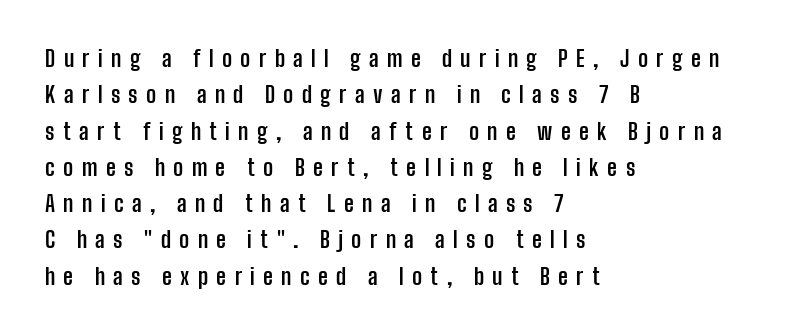
Q: Is the text bold? A: Yes.
Q: Is the text italic (slanted)? A: No, it is upright.
Q: Is the text underlined? A: No.
Q: How is the paragraph aligned? A: Left-aligned.
Q: Is the spacing between letters normal or unusually wide? A: Unusually wide.
Q: Is the spacing between lines tight, normal or loose? A: Normal.
